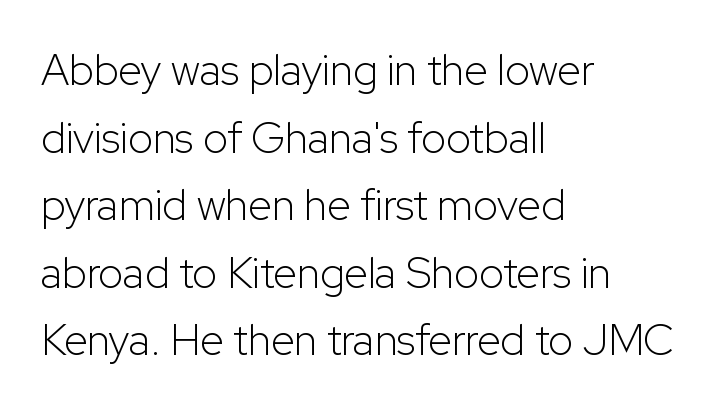
{"serif": "no", "italic": "no", "bold": "no", "weight": "light", "width": "normal", "stroke_contrast": "low", "x_height": "medium", "monospaced": "no", "underline": "no", "align": "left", "line_spacing": "normal", "line_spacing_ratio": 1.57, "letter_spacing": "normal", "letter_spacing_em": 0.0, "glyph_px": 43}
